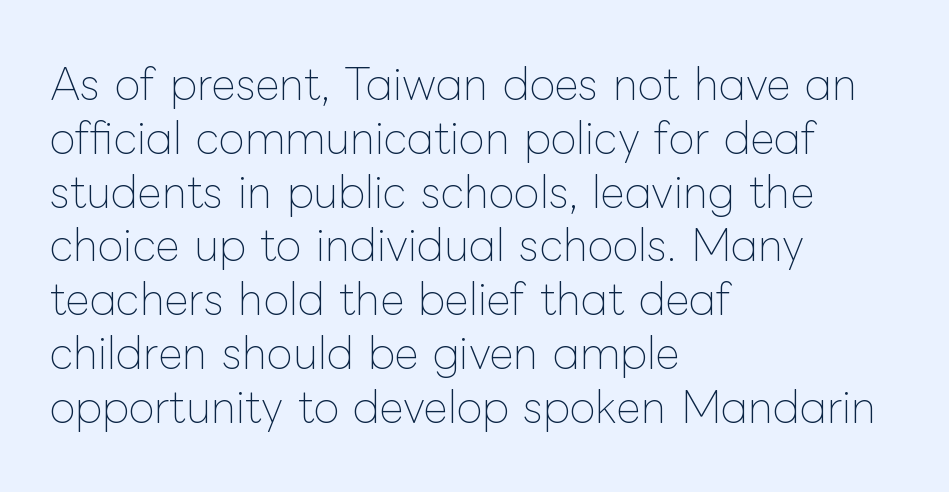
The horizontal fit of the characters is conventional and even. Where is the straight margin? On the left. What's the leading like? Ordinary, nothing unusual. The axis of the letterforms is exactly vertical.
